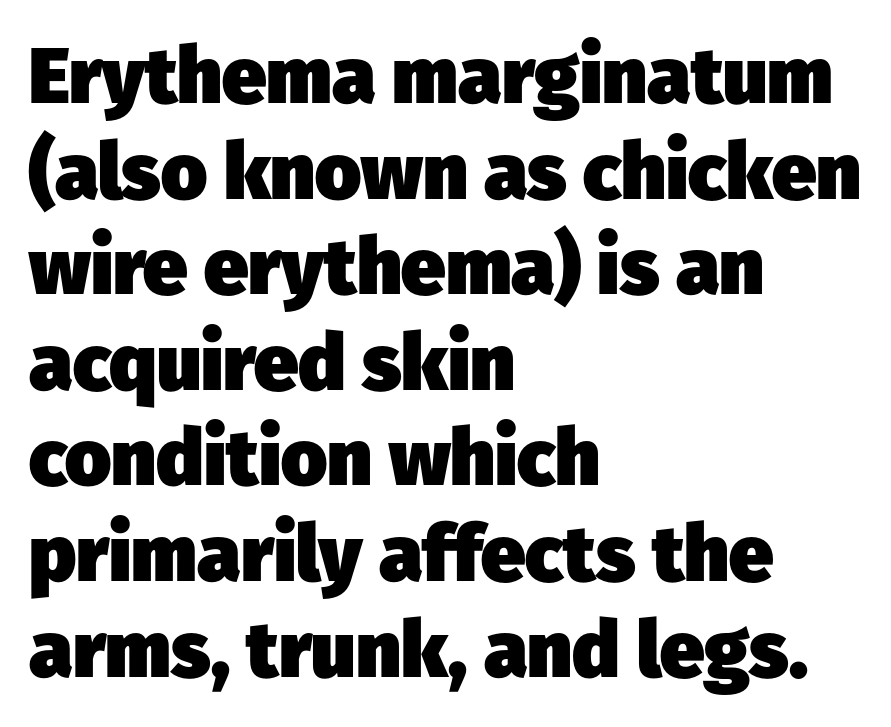
{"serif": "no", "bold": "yes", "weight": "heavy", "width": "normal", "stroke_contrast": "low", "x_height": "medium", "monospaced": "no", "underline": "no", "align": "left", "line_spacing_ratio": 1.21, "letter_spacing": "normal", "letter_spacing_em": 0.0, "glyph_px": 79}
